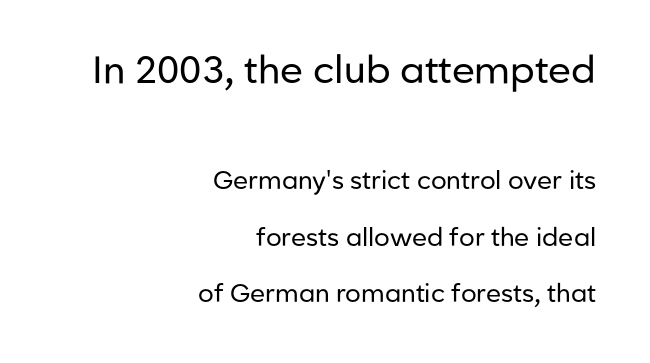
Q: Is the text bold? A: No.
Q: Is the text italic (slanted)? A: No, it is upright.
Q: Is the typeface a serif or a sans-serif typeface? A: Sans-serif.
Q: Is the text underlined? A: No.
Q: How is the paragraph aligned? A: Right-aligned.
Q: Is the spacing between letters normal or unusually wide? A: Normal.
Q: Is the spacing between lines tight, normal or loose? A: Loose.
Q: Which block of text is set in a larger size, the first (top) or the second (bottom)? A: The first (top) one.
Q: Width (condensed, normal, or wide)? A: Normal.
Q: Stroke contrast? A: Low.
Q: x-height? A: Medium.
Q: Monospaced? A: No.
